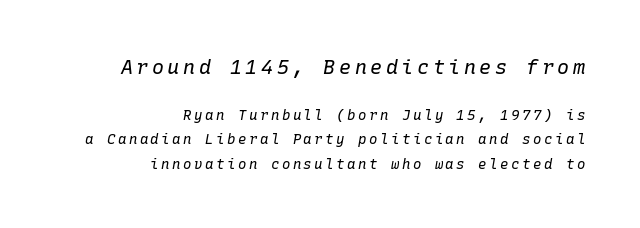
{"italic": "yes", "lean": "right", "slant_degrees": 10, "bold": "no", "underline": "no", "align": "right", "line_spacing_ratio": 1.74, "larger_block": "first", "size_ratio": 1.43, "glyph_px": 20}
